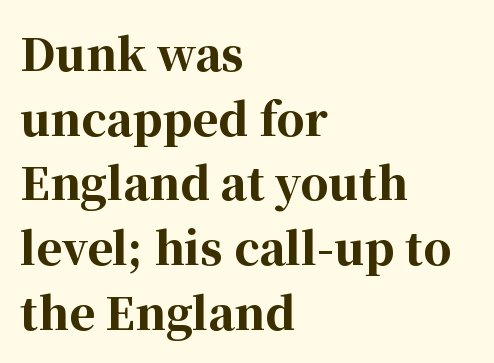
The rendering shows small feet on the letterforms — a serif design. These words are printed bold, with thick strokes throughout. A typesetter would call this zero additional tracking. Upright lettering throughout.
